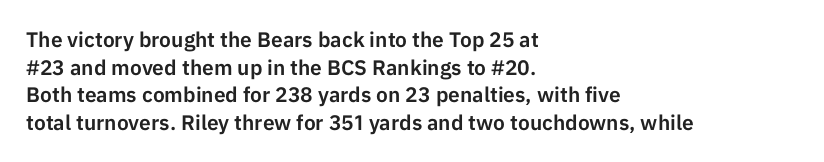
Q: Is the text italic (slanted)? A: No, it is upright.
Q: Is the text underlined? A: No.
Q: How is the paragraph aligned? A: Left-aligned.
Q: Is the spacing between letters normal or unusually wide? A: Normal.
Q: Is the spacing between lines tight, normal or loose? A: Normal.
